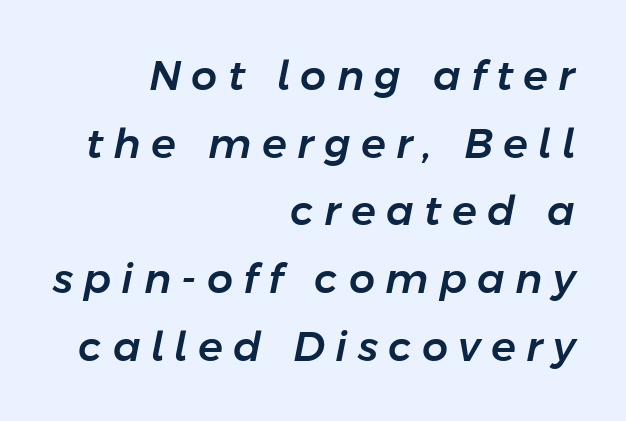
Substantial extra tracking has been applied to these lines. An italicized treatment has been applied to the whole sample. The baseline area is clear. The rows are spaced the way most documents space them.
